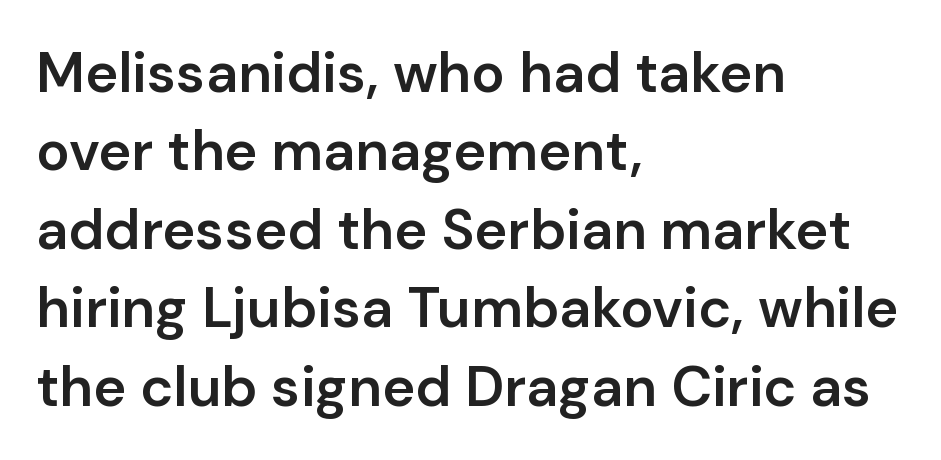
The image shows 56 px semibold sans-serif type, upright; set left-aligned, normal line spacing (1.4x), normal letter spacing, not underlined; low stroke contrast and a medium x-height.
